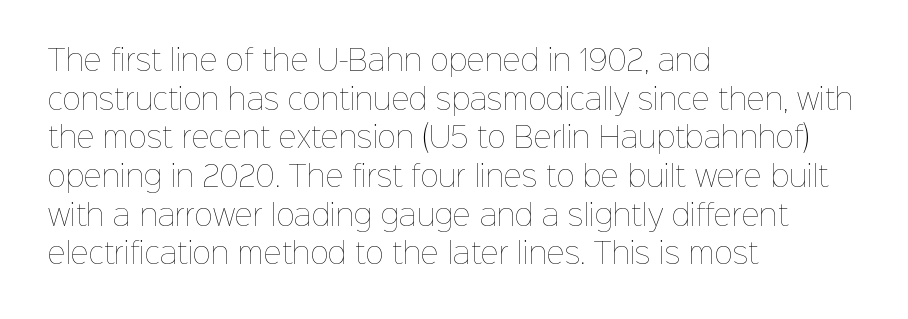
Q: Is the text bold? A: No.
Q: Is the text italic (slanted)? A: No, it is upright.
Q: Is the text underlined? A: No.
Q: How is the paragraph aligned? A: Left-aligned.
Q: Is the spacing between letters normal or unusually wide? A: Normal.
Q: Is the spacing between lines tight, normal or loose? A: Normal.
Q: Width (condensed, normal, or wide)? A: Normal.
Q: Stroke contrast? A: Low.
Q: x-height? A: Medium.
Q: Monospaced? A: No.
